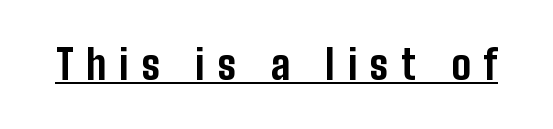
The image shows 40 px bold, condensed sans-serif type, upright; set unusually wide letter spacing (+0.33 em), underlined; low stroke contrast and a medium x-height.
